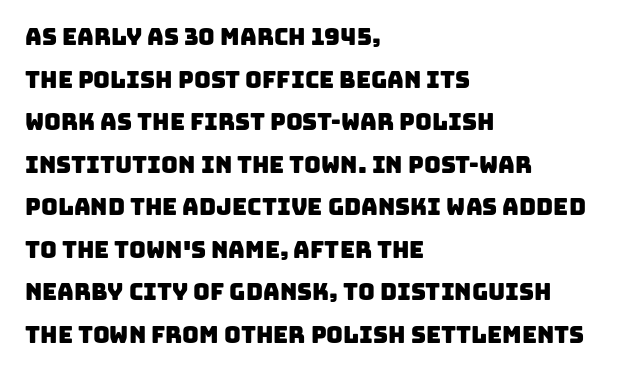
The image shows 23 px text type; set left-aligned, line spacing 1.85x, normal letter spacing, not underlined.
